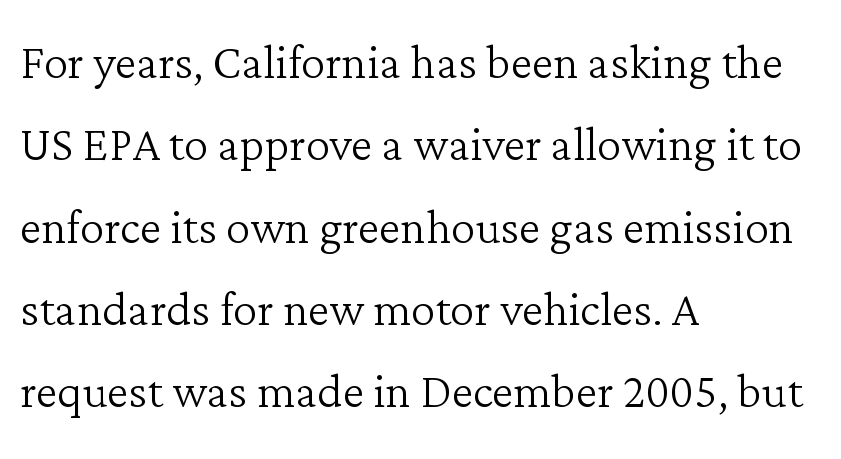
Q: Is the text bold? A: No.
Q: Is the text italic (slanted)? A: No, it is upright.
Q: Is the typeface a serif or a sans-serif typeface? A: Serif.
Q: Is the text underlined? A: No.
Q: How is the paragraph aligned? A: Left-aligned.
Q: Is the spacing between letters normal or unusually wide? A: Normal.
Q: Is the spacing between lines tight, normal or loose? A: Normal.
Q: Width (condensed, normal, or wide)? A: Normal.
Q: Stroke contrast? A: Low.
Q: x-height? A: Medium.
Q: Monospaced? A: No.
